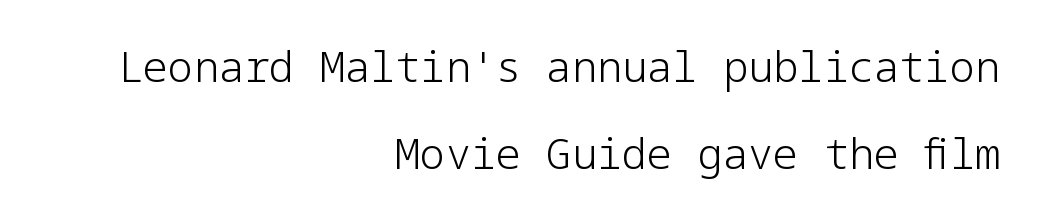
Weight: in the light-to-regular range. This rendering features lettering with no underline. Characters remain perfectly vertical along every line. This block would shrink considerably if given ordinary leading; it's expanded now.
